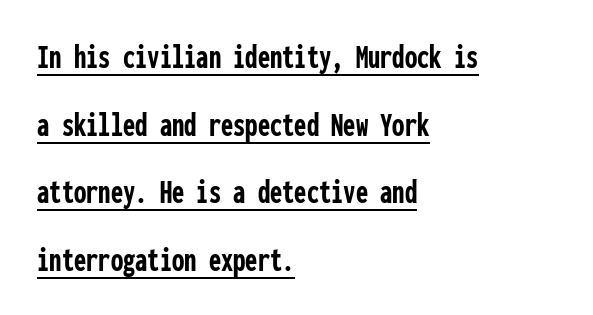
The image shows 35 px semibold, condensed sans-serif type, upright, monospaced; set left-aligned, loose line spacing (1.93x), normal letter spacing, underlined; low stroke contrast and a medium x-height.
